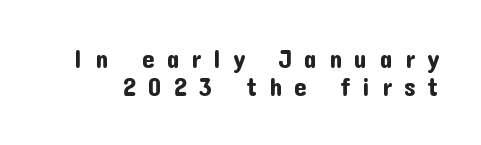
Q: Is the text italic (slanted)? A: No, it is upright.
Q: Is the text underlined? A: No.
Q: Is the spacing between letters normal or unusually wide? A: Unusually wide.
Q: Is the spacing between lines tight, normal or loose? A: Tight.
